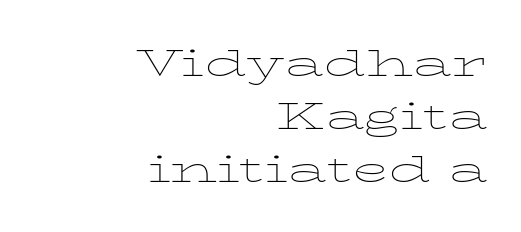
{"serif": "yes", "italic": "no", "bold": "no", "weight": "thin", "width": "wide", "stroke_contrast": "low", "x_height": "medium", "monospaced": "no", "underline": "no", "align": "right", "line_spacing": "normal", "line_spacing_ratio": 1.43, "letter_spacing": "normal", "letter_spacing_em": 0.0, "glyph_px": 37}
